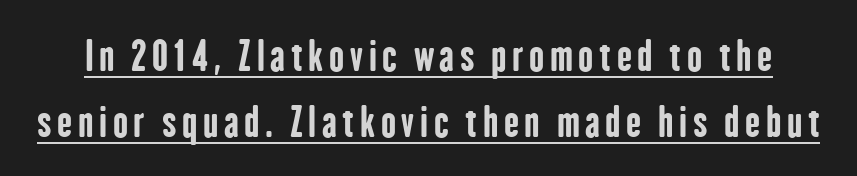
The image shows 40 px bold, condensed sans-serif type, upright; set normal line spacing (1.66x), underlined; low stroke contrast and a medium x-height.
